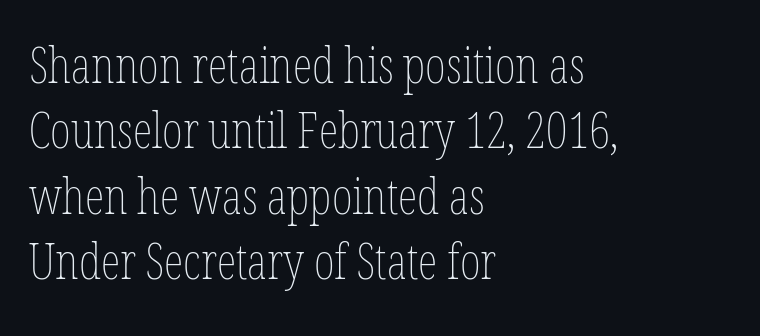
If you measured baseline to baseline, you'd find a middling distance. The baseline area is clear. Nothing heavy about these letters — not bold at all. What stands out about the letter spacing? Nothing — it is the standard amount. Line starts are locked; line ends wander.
